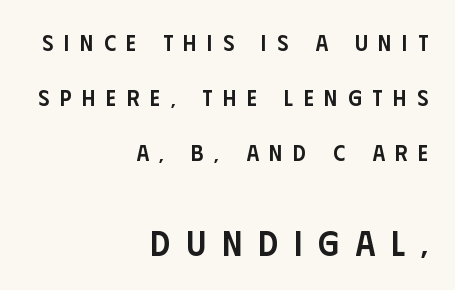
The strokes are fattened partway — semibold, not bold. Each new line begins a long way beneath the previous one. Check under the words: just untouched page. This layout puts the modest block above and the oversized block below. Posture: vertical.
